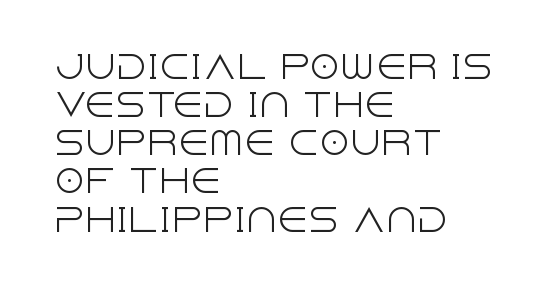
The image shows 31 px light sans-serif type, upright; set left-aligned, line spacing 1.23x, normal letter spacing, not underlined; a large x-height.
